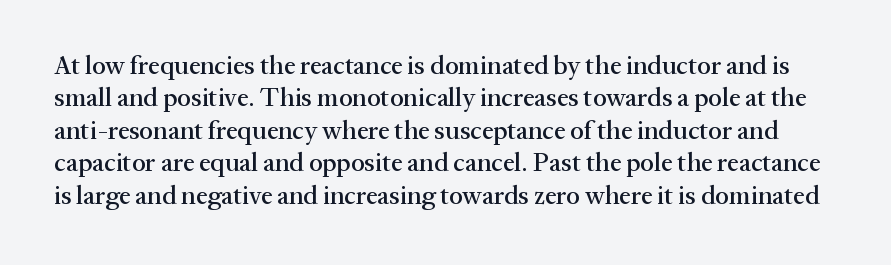
Just letters on the line, the space beneath them empty. Default kerning and tracking; the words read as compact shapes. These lines sit exactly where default settings would place them. This sample uses an upright cut, with every glyph sitting square on the baseline.
